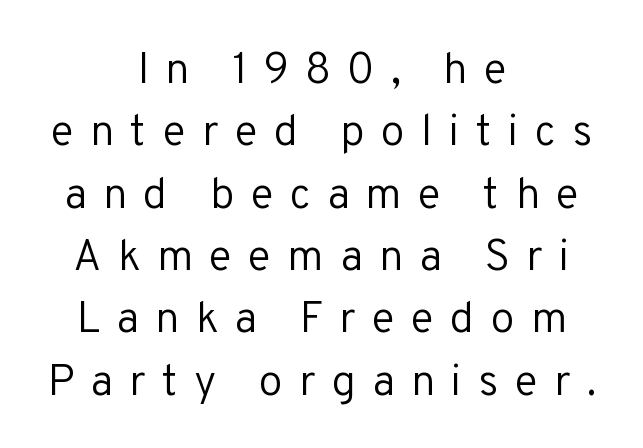
{"serif": "no", "italic": "no", "bold": "no", "weight": "regular", "width": "normal", "stroke_contrast": "low", "x_height": "medium", "monospaced": "no", "underline": "no", "align": "center", "line_spacing": "normal", "line_spacing_ratio": 1.45, "letter_spacing": "wide", "letter_spacing_em": 0.38, "glyph_px": 43}
